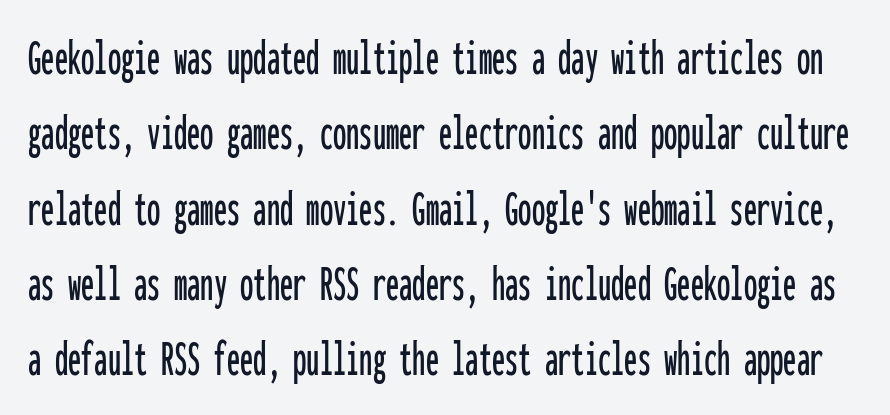
Q: Is the text italic (slanted)? A: No, it is upright.
Q: Is the typeface a serif or a sans-serif typeface? A: Sans-serif.
Q: Is the text underlined? A: No.
Q: Is the spacing between letters normal or unusually wide? A: Normal.
Q: Is the spacing between lines tight, normal or loose? A: Normal.
Q: Width (condensed, normal, or wide)? A: Condensed.
Q: Stroke contrast? A: Low.
Q: x-height? A: Medium.
Q: Monospaced? A: Yes.
